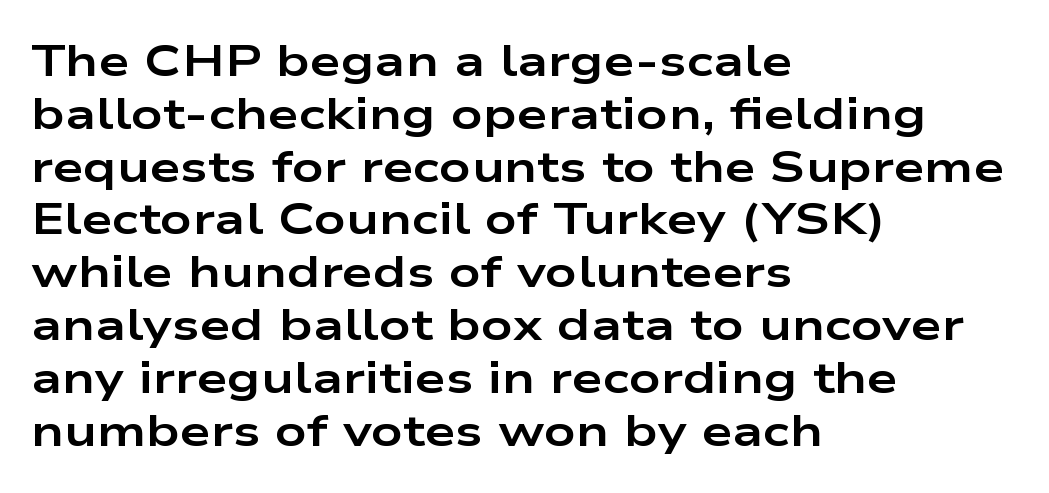
The image shows 44 px bold, wide sans-serif type, upright; set left-aligned, line spacing 1.2x, normal letter spacing, not underlined; low stroke contrast and a medium x-height.
